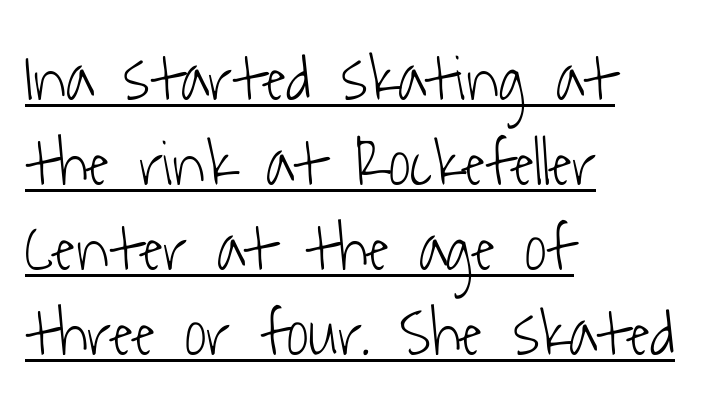
The image shows 67 px light, condensed sans-serif type; set left-aligned, normal line spacing (1.27x), normal letter spacing, underlined; low stroke contrast and a medium x-height.
